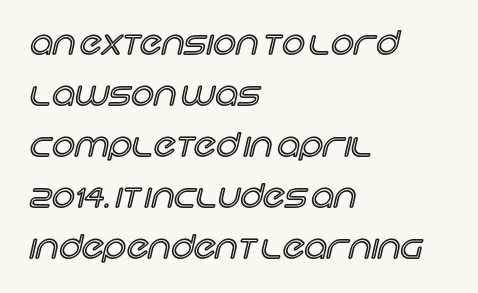
These lines are rendered in a variable-pitch font. The letterforms sit shoulder to shoulder at normal distance. Caption: multi-line text, flush left, ragged right.
